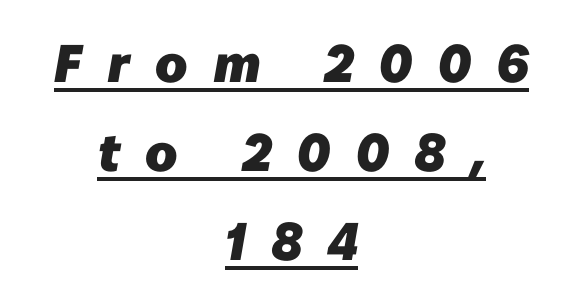
The image shows 53 px heavy sans-serif type; set centered, normal line spacing (1.68x), unusually wide letter spacing (+0.49 em), underlined; low stroke contrast and a medium x-height.
